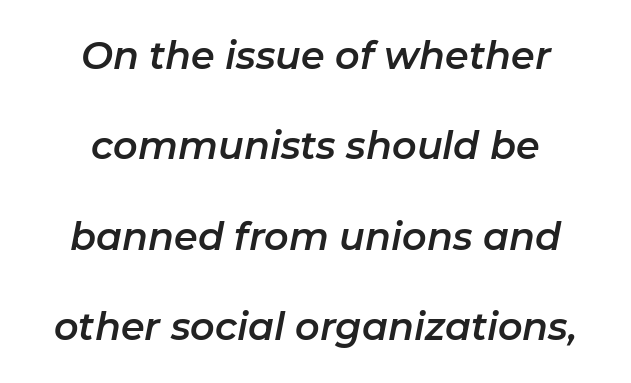
Q: Is the text italic (slanted)? A: Yes, it leans right by about 11 degrees.
Q: Is the text underlined? A: No.
Q: How is the paragraph aligned? A: Centered.
Q: Is the spacing between letters normal or unusually wide? A: Normal.
Q: Is the spacing between lines tight, normal or loose? A: Loose.
Q: Width (condensed, normal, or wide)? A: Normal.
Q: Stroke contrast? A: Low.
Q: x-height? A: Medium.
Q: Monospaced? A: No.
